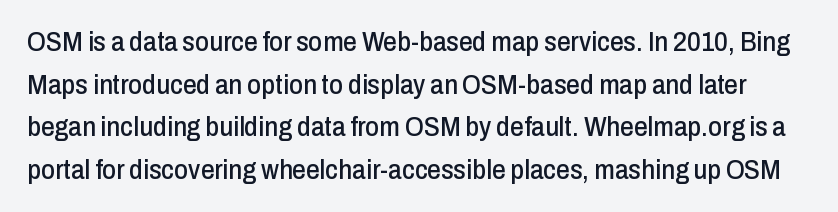
The letters sit at their default tracking, neither squeezed nor spread. Decoration check: the copy has no underline. In terms of leading, this rendering sits right in the middle. The type sits square on the baseline with zero lean.
